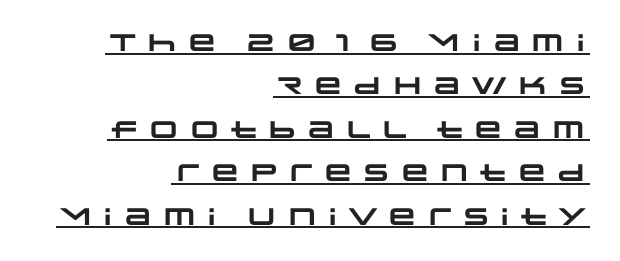
The image shows 24 px bold type; set right-aligned, line spacing 1.81x, underlined.
